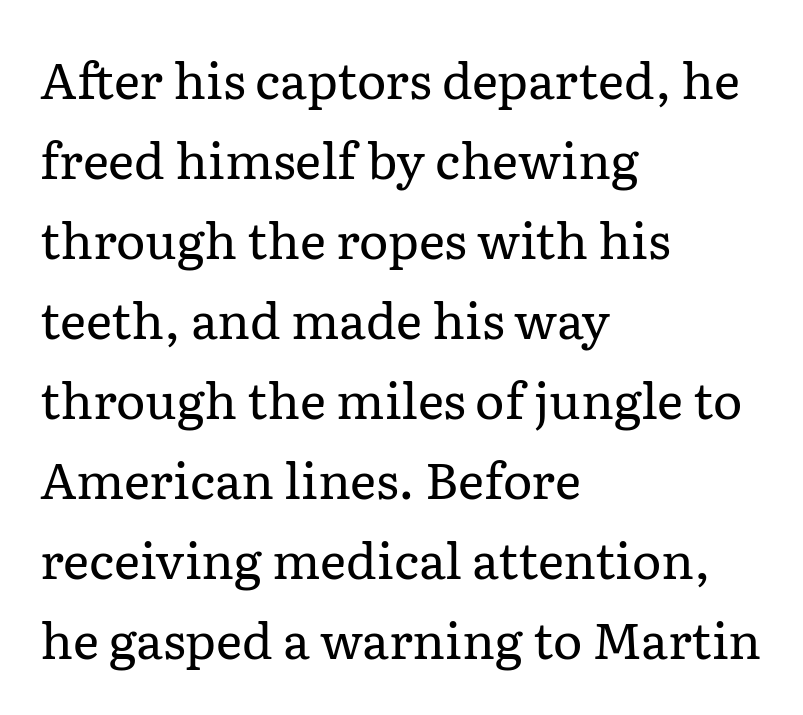
Q: Is the text bold? A: No.
Q: Is the text italic (slanted)? A: No, it is upright.
Q: Is the typeface a serif or a sans-serif typeface? A: Serif.
Q: Is the text underlined? A: No.
Q: How is the paragraph aligned? A: Left-aligned.
Q: Is the spacing between letters normal or unusually wide? A: Normal.
Q: Is the spacing between lines tight, normal or loose? A: Normal.
Q: Width (condensed, normal, or wide)? A: Normal.
Q: Stroke contrast? A: Low.
Q: x-height? A: Medium.
Q: Monospaced? A: No.
